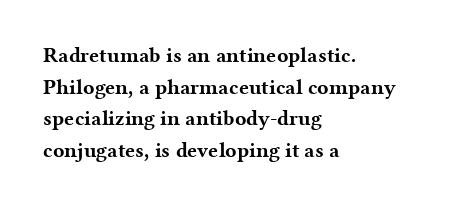
Q: Is the text bold? A: Yes.
Q: Is the text italic (slanted)? A: No, it is upright.
Q: Is the text underlined? A: No.
Q: How is the paragraph aligned? A: Left-aligned.
Q: Is the spacing between letters normal or unusually wide? A: Normal.
Q: Is the spacing between lines tight, normal or loose? A: Normal.
